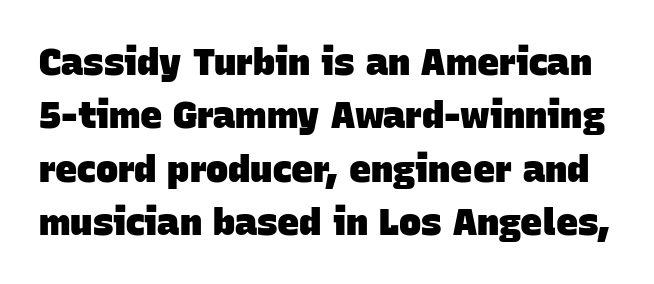
Underlining? Definitely not there. Stroke thickness is high; the sample reads as a true bold. Letterform terminals end flat and unadorned throughout the passage. Compared with typical paragraphs, the rows here are spaced about the same. The letters advance in unequal steps, a hallmark of proportional type.
